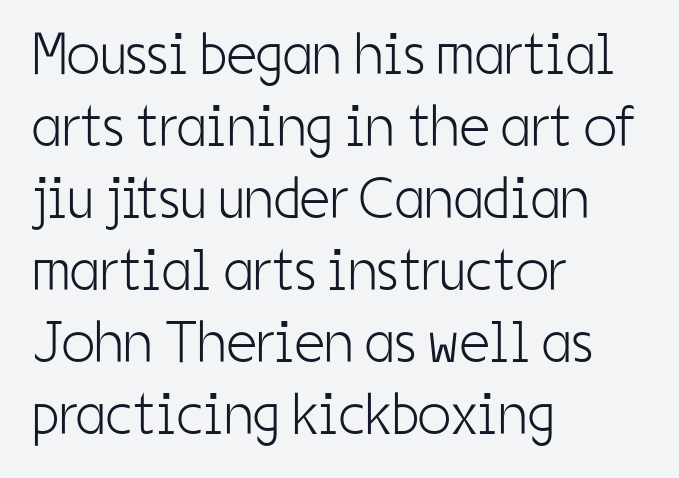
Q: Is the text bold? A: No.
Q: Is the text italic (slanted)? A: No, it is upright.
Q: Is the typeface a serif or a sans-serif typeface? A: Sans-serif.
Q: Is the text underlined? A: No.
Q: How is the paragraph aligned? A: Left-aligned.
Q: Is the spacing between letters normal or unusually wide? A: Normal.
Q: Width (condensed, normal, or wide)? A: Condensed.
Q: Stroke contrast? A: Low.
Q: x-height? A: Medium.
Q: Monospaced? A: No.
